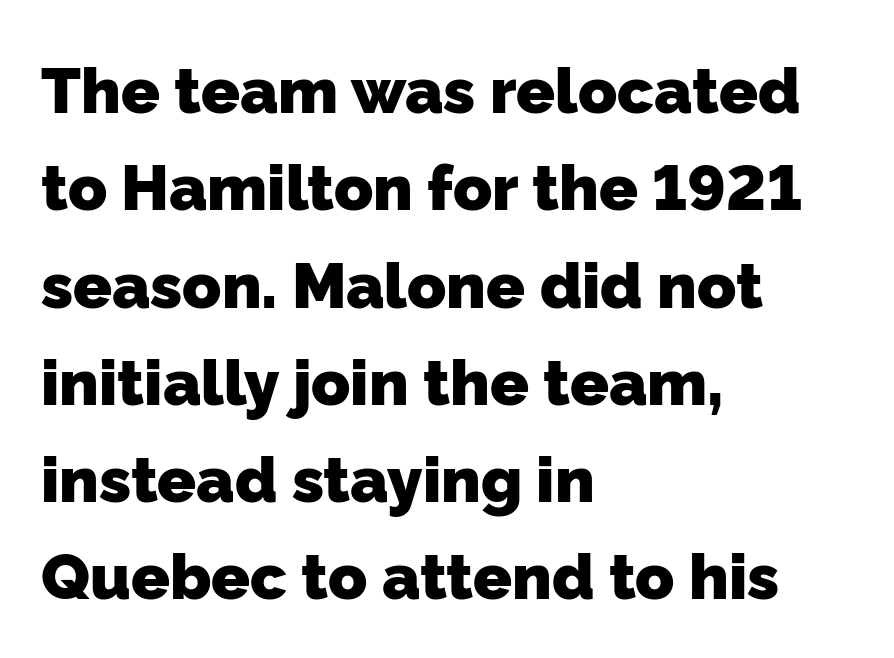
{"serif": "no", "bold": "yes", "weight": "heavy", "width": "normal", "stroke_contrast": "low", "x_height": "medium", "monospaced": "no", "underline": "no", "align": "left", "line_spacing": "normal", "line_spacing_ratio": 1.52, "letter_spacing": "normal", "letter_spacing_em": 0.0, "glyph_px": 64}
